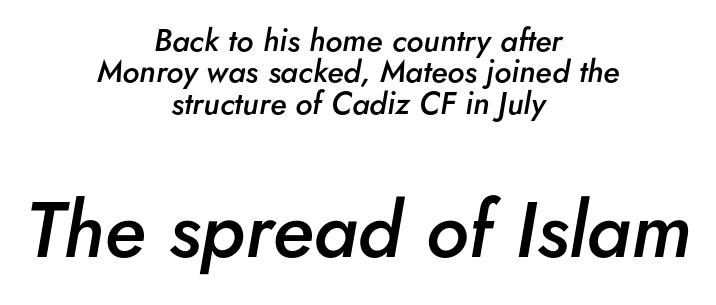
Q: Is the text bold? A: Semi-bold.
Q: Is the text italic (slanted)? A: Yes, it leans right by about 5 degrees.
Q: Is the text underlined? A: No.
Q: How is the paragraph aligned? A: Centered.
Q: Is the spacing between letters normal or unusually wide? A: Normal.
Q: Is the spacing between lines tight, normal or loose? A: Tight.
Q: Which block of text is set in a larger size, the first (top) or the second (bottom)? A: The second (bottom) one.
Q: Width (condensed, normal, or wide)? A: Normal.
Q: Stroke contrast? A: Low.
Q: x-height? A: Small.
Q: Monospaced? A: No.
